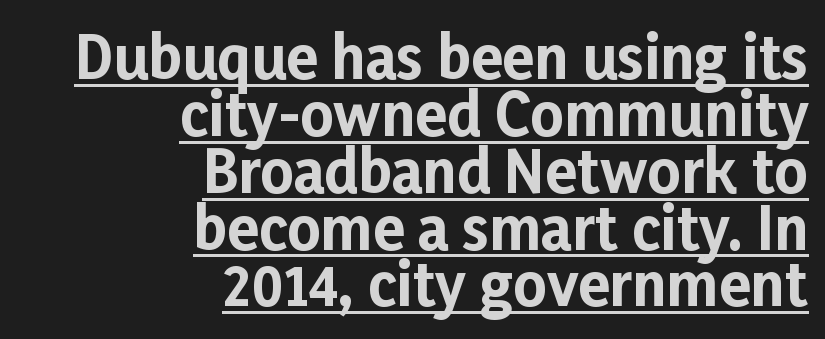
Q: Is the text bold? A: Yes.
Q: Is the text italic (slanted)? A: No, it is upright.
Q: Is the typeface a serif or a sans-serif typeface? A: Sans-serif.
Q: Is the text underlined? A: Yes.
Q: How is the paragraph aligned? A: Right-aligned.
Q: Is the spacing between letters normal or unusually wide? A: Normal.
Q: Is the spacing between lines tight, normal or loose? A: Tight.
Q: Width (condensed, normal, or wide)? A: Normal.
Q: Stroke contrast? A: Low.
Q: x-height? A: Medium.
Q: Monospaced? A: No.
